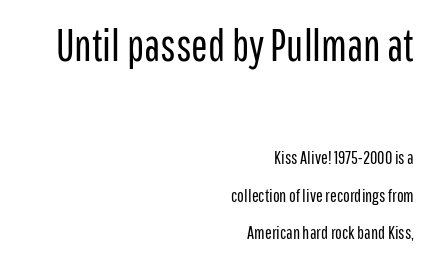
Q: Is the text bold? A: No.
Q: Is the text italic (slanted)? A: No, it is upright.
Q: Is the typeface a serif or a sans-serif typeface? A: Sans-serif.
Q: Is the text underlined? A: No.
Q: How is the paragraph aligned? A: Right-aligned.
Q: Is the spacing between letters normal or unusually wide? A: Normal.
Q: Is the spacing between lines tight, normal or loose? A: Loose.
Q: Which block of text is set in a larger size, the first (top) or the second (bottom)? A: The first (top) one.
Q: Width (condensed, normal, or wide)? A: Condensed.
Q: Stroke contrast? A: Low.
Q: x-height? A: Medium.
Q: Monospaced? A: No.
